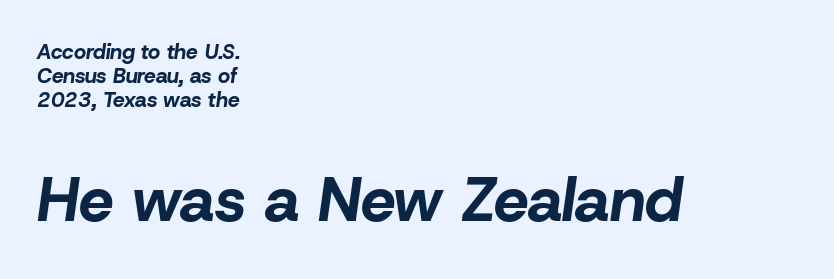
The image shows 62 px bold type, italic (leaning right); set left-aligned, tight line spacing (1.14x), normal letter spacing, not underlined; the second (bottom) block is 2.95x larger; low stroke contrast and a medium x-height.
